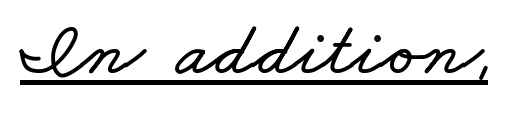
{"width": "wide", "stroke_contrast": "low", "x_height": "small", "monospaced": "no", "underline": "yes", "letter_spacing": "normal", "letter_spacing_em": 0.0, "glyph_px": 78}
